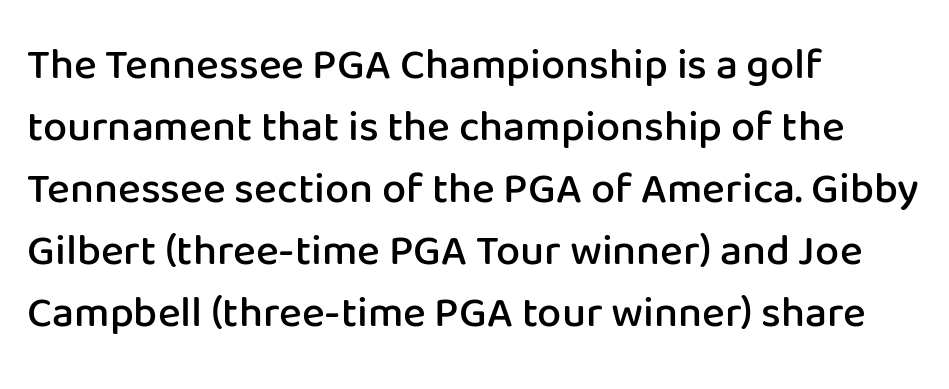
Q: Is the text bold? A: Semi-bold.
Q: Is the text italic (slanted)? A: No, it is upright.
Q: Is the typeface a serif or a sans-serif typeface? A: Sans-serif.
Q: Is the text underlined? A: No.
Q: How is the paragraph aligned? A: Left-aligned.
Q: Is the spacing between letters normal or unusually wide? A: Normal.
Q: Is the spacing between lines tight, normal or loose? A: Normal.
Q: Width (condensed, normal, or wide)? A: Normal.
Q: Stroke contrast? A: Low.
Q: x-height? A: Medium.
Q: Monospaced? A: No.
